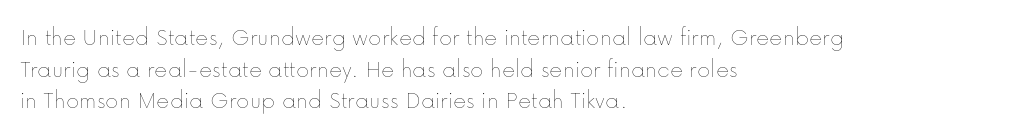
Q: Is the text bold? A: No.
Q: Is the text italic (slanted)? A: No, it is upright.
Q: Is the text underlined? A: No.
Q: How is the paragraph aligned? A: Left-aligned.
Q: Is the spacing between letters normal or unusually wide? A: Normal.
Q: Is the spacing between lines tight, normal or loose? A: Normal.
